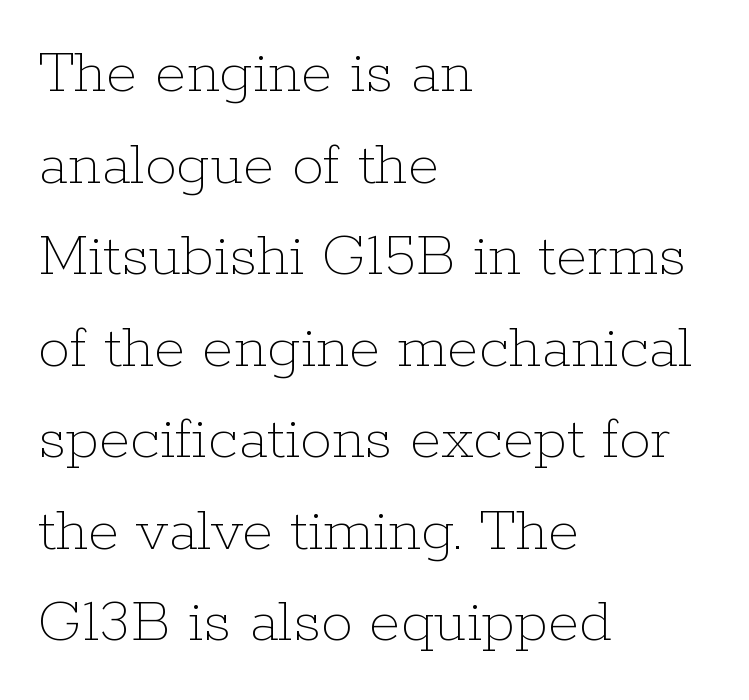
Caption: multi-line text, flush left, ragged right. Here the designer chose a conventional face with non-uniform glyph widths. Has an underline been added? It has not. You can tell it's not italic because the verticals are truly vertical. The passage shown has conventional tracking throughout. Stems and bowls with no extra thickness — not bold.
